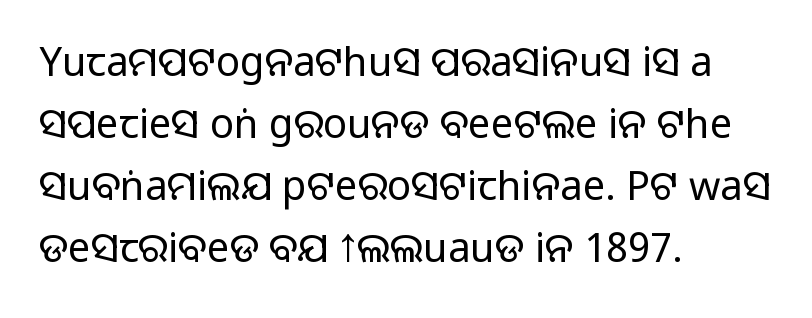
{"serif": "no", "italic": "no", "bold": "no", "weight": "regular", "width": "normal", "stroke_contrast": "low", "x_height": "large", "monospaced": "no", "underline": "no", "align": "left", "line_spacing": "normal", "line_spacing_ratio": 1.55, "letter_spacing": "normal", "letter_spacing_em": 0.0, "glyph_px": 40}
